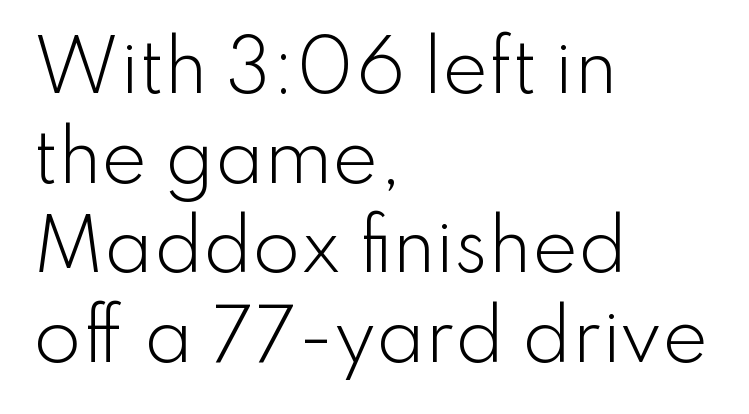
{"serif": "no", "italic": "no", "bold": "no", "weight": "light", "width": "normal", "stroke_contrast": "low", "x_height": "small", "monospaced": "no", "underline": "no", "align": "left", "line_spacing": "normal", "line_spacing_ratio": 1.3, "letter_spacing": "normal", "letter_spacing_em": 0.0, "glyph_px": 69}
